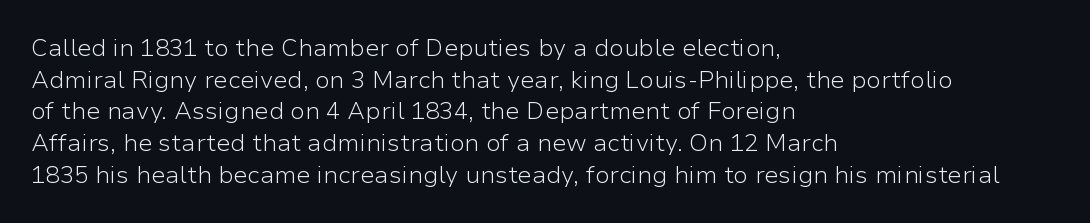
Q: Is the text bold? A: No.
Q: Is the text italic (slanted)? A: No, it is upright.
Q: Is the text underlined? A: No.
Q: How is the paragraph aligned? A: Left-aligned.
Q: Is the spacing between letters normal or unusually wide? A: Normal.
Q: Is the spacing between lines tight, normal or loose? A: Normal.
